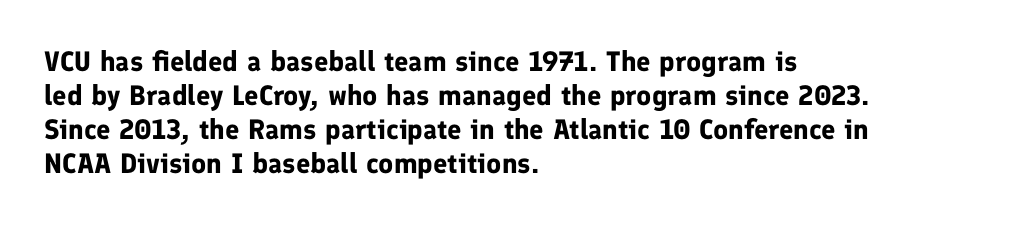
{"serif": "no", "italic": "no", "bold": "yes", "weight": "bold", "width": "normal", "stroke_contrast": "low", "x_height": "medium", "monospaced": "no", "underline": "no", "align": "left", "line_spacing_ratio": 1.22, "letter_spacing": "normal", "letter_spacing_em": 0.0, "glyph_px": 28}
